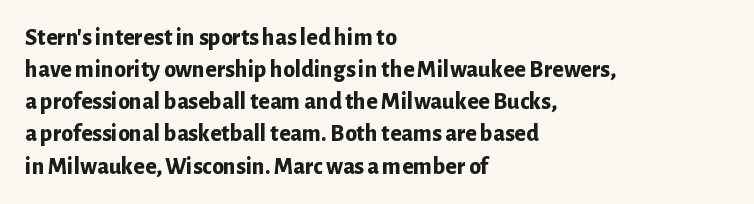
Q: Is the text bold? A: Yes.
Q: Is the text italic (slanted)? A: No, it is upright.
Q: Is the text underlined? A: No.
Q: How is the paragraph aligned? A: Left-aligned.
Q: Is the spacing between letters normal or unusually wide? A: Normal.
Q: Is the spacing between lines tight, normal or loose? A: Normal.
